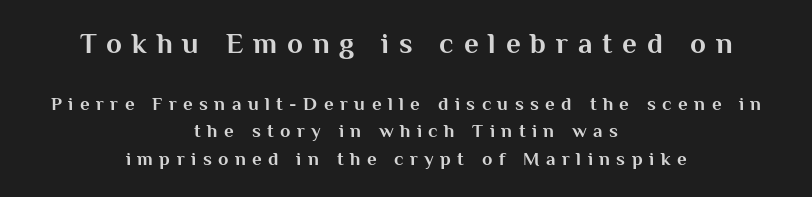
Q: Is the text bold? A: Yes.
Q: Is the text italic (slanted)? A: No, it is upright.
Q: Is the typeface a serif or a sans-serif typeface? A: Sans-serif.
Q: Is the text underlined? A: No.
Q: How is the paragraph aligned? A: Centered.
Q: Is the spacing between letters normal or unusually wide? A: Unusually wide.
Q: Is the spacing between lines tight, normal or loose? A: Normal.
Q: Which block of text is set in a larger size, the first (top) or the second (bottom)? A: The first (top) one.
Q: Width (condensed, normal, or wide)? A: Normal.
Q: Stroke contrast? A: Medium.
Q: x-height? A: Medium.
Q: Monospaced? A: No.
